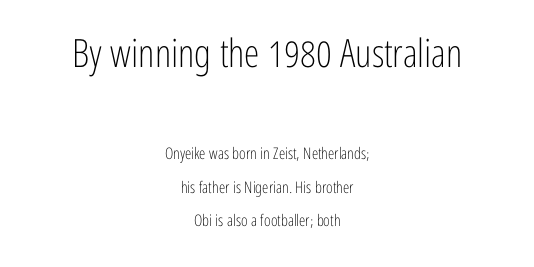
The image shows 39 px light, condensed sans-serif type, upright; set centered, loose line spacing (2.08x), normal letter spacing, not underlined; the first (top) block is 2.44x larger; low stroke contrast and a medium x-height.
